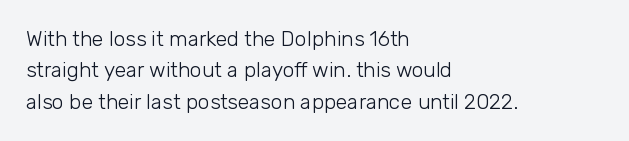
Ordinary non-slanted type is in use. Honestly, the row spacing looks completely unremarkable. These lines keep a tight, regular rhythm from letter to letter. These lines stack with their left ends in a neat column.
